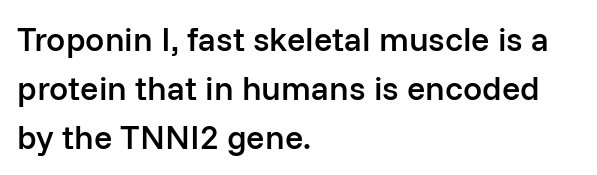
{"serif": "no", "italic": "no", "bold": "semi", "weight": "semibold", "width": "normal", "stroke_contrast": "low", "x_height": "medium", "monospaced": "no", "underline": "no", "align": "left", "line_spacing": "normal", "line_spacing_ratio": 1.44, "letter_spacing": "normal", "letter_spacing_em": 0.0, "glyph_px": 34}
